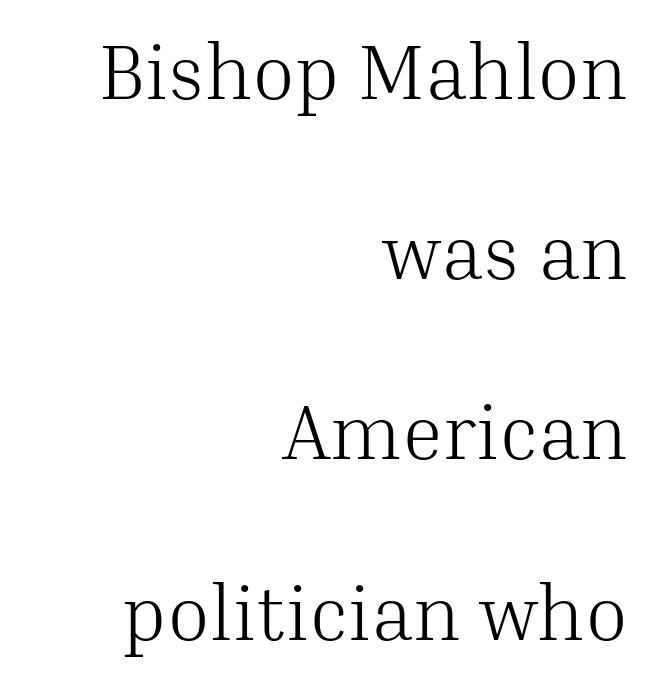
Q: Is the text bold? A: No.
Q: Is the text italic (slanted)? A: No, it is upright.
Q: Is the typeface a serif or a sans-serif typeface? A: Serif.
Q: Is the text underlined? A: No.
Q: How is the paragraph aligned? A: Right-aligned.
Q: Is the spacing between letters normal or unusually wide? A: Normal.
Q: Is the spacing between lines tight, normal or loose? A: Loose.
Q: Width (condensed, normal, or wide)? A: Normal.
Q: Stroke contrast? A: Medium.
Q: x-height? A: Medium.
Q: Monospaced? A: No.
